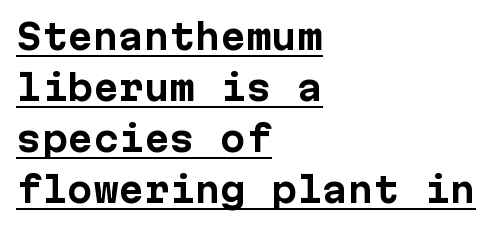
The image shows 34 px bold sans-serif type, upright; set left-aligned, normal line spacing (1.5x), normal letter spacing, underlined; low stroke contrast and a medium x-height.
